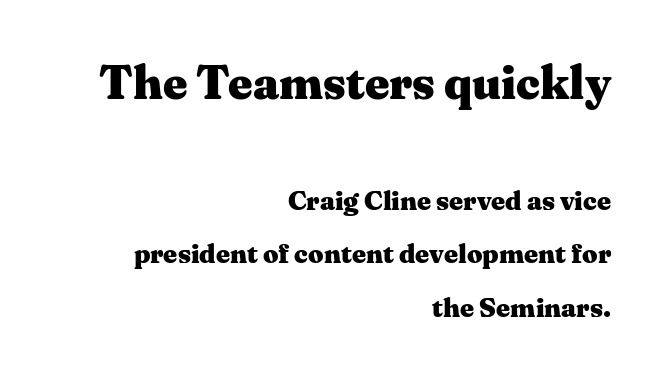
Think of a printed novel: that variable character pitch is what you see here. A serif font was chosen for this passage. Quick note: interline space is abundant. Compare the two chunks: the upper has the greater cap height. You could call the tracking neutral — neither tight nor loose.
